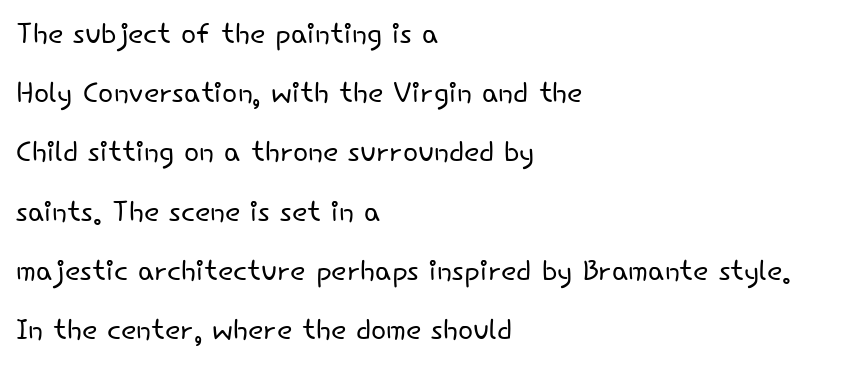
One glance says typical: line gaps are just what's usual. The foot of each line stays bare and open. Type style note: lacks serifs. The characters are drawn with everyday or finer stroke widths. Each letter keeps its own natural width here, so spacing adapts to shape.
